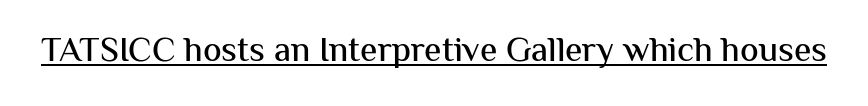
You can see a thin bar hugging the bottom of the glyphs. The passage shown has conventional tracking throughout. Posture: vertical. You could not count columns in this text — the font is proportionally spaced. The passage shown is typeset with a sans-serif family.
